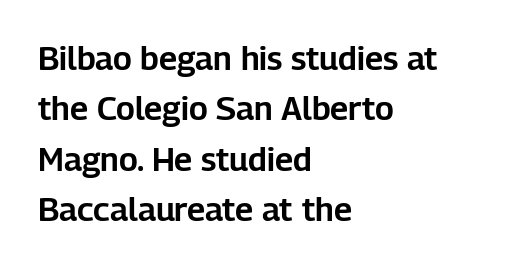
{"serif": "no", "italic": "no", "width": "normal", "stroke_contrast": "low", "x_height": "medium", "monospaced": "no", "underline": "no", "align": "left", "line_spacing": "normal", "line_spacing_ratio": 1.53, "letter_spacing": "normal", "letter_spacing_em": 0.0, "glyph_px": 33}
